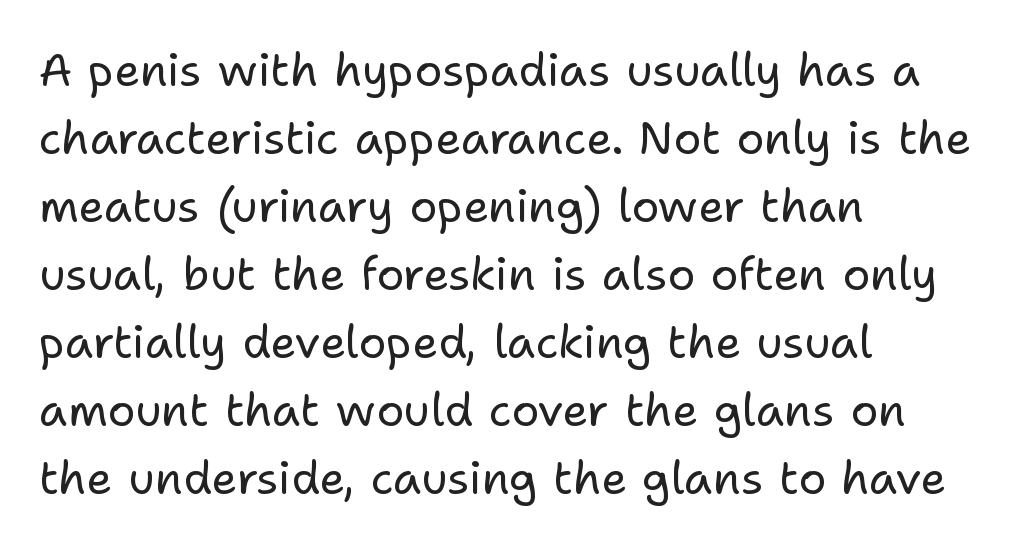
Q: Is the text bold? A: No.
Q: Is the text italic (slanted)? A: No, it is upright.
Q: Is the typeface a serif or a sans-serif typeface? A: Sans-serif.
Q: Is the text underlined? A: No.
Q: How is the paragraph aligned? A: Left-aligned.
Q: Is the spacing between letters normal or unusually wide? A: Normal.
Q: Is the spacing between lines tight, normal or loose? A: Normal.
Q: Width (condensed, normal, or wide)? A: Normal.
Q: Stroke contrast? A: Low.
Q: x-height? A: Medium.
Q: Monospaced? A: No.
